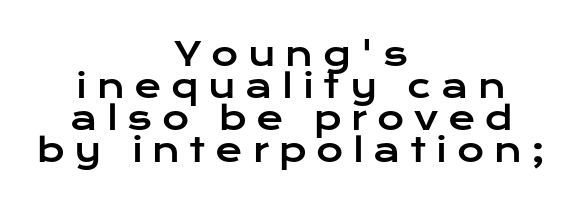
{"serif": "no", "italic": "no", "width": "wide", "stroke_contrast": "low", "x_height": "medium", "monospaced": "no", "underline": "no", "align": "center", "line_spacing": "tight", "line_spacing_ratio": 0.97, "letter_spacing": "wide", "letter_spacing_em": 0.29, "glyph_px": 33}
